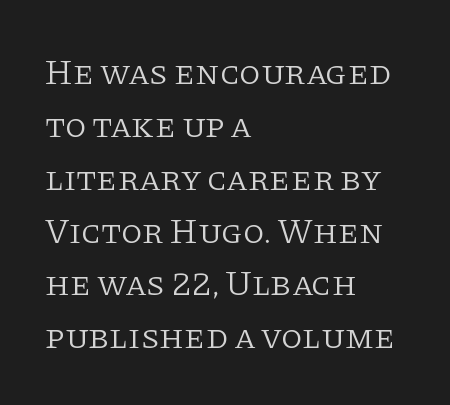
Q: Is the text bold? A: No.
Q: Is the text italic (slanted)? A: No, it is upright.
Q: Is the typeface a serif or a sans-serif typeface? A: Serif.
Q: Is the text underlined? A: No.
Q: How is the paragraph aligned? A: Left-aligned.
Q: Is the spacing between letters normal or unusually wide? A: Normal.
Q: Is the spacing between lines tight, normal or loose? A: Normal.
Q: Width (condensed, normal, or wide)? A: Normal.
Q: Stroke contrast? A: Low.
Q: x-height? A: Large.
Q: Monospaced? A: No.
